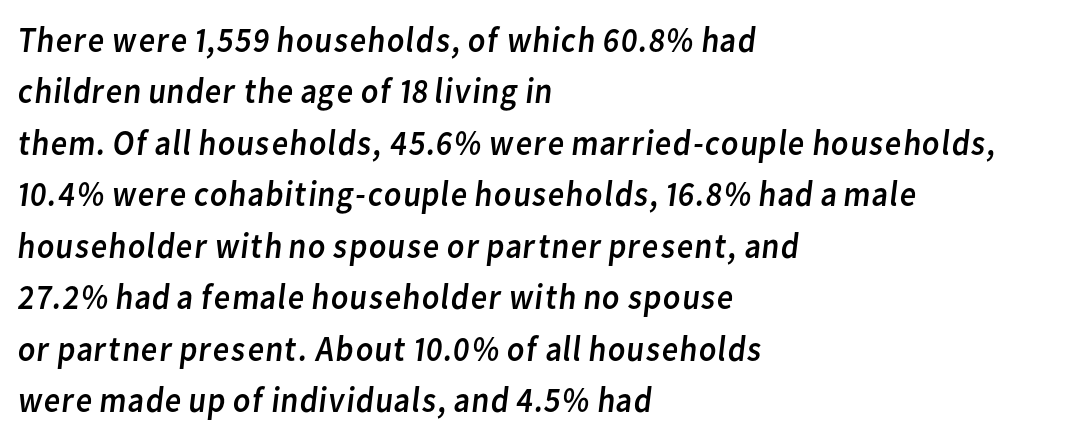
Q: Is the text bold? A: No.
Q: Is the typeface a serif or a sans-serif typeface? A: Sans-serif.
Q: Is the text underlined? A: No.
Q: How is the paragraph aligned? A: Left-aligned.
Q: Is the spacing between letters normal or unusually wide? A: Normal.
Q: Is the spacing between lines tight, normal or loose? A: Normal.
Q: Width (condensed, normal, or wide)? A: Normal.
Q: Stroke contrast? A: Low.
Q: x-height? A: Medium.
Q: Monospaced? A: No.
